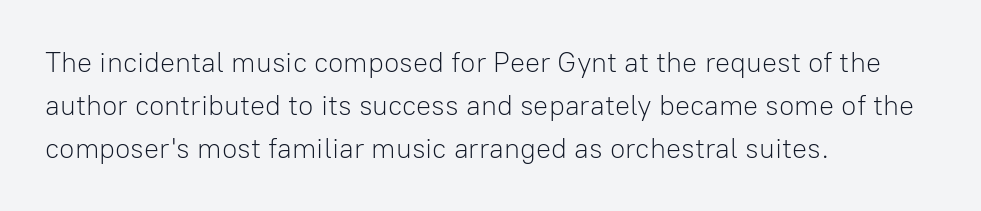
The image shows 28 px light sans-serif type, upright; set left-aligned, normal line spacing (1.54x), normal letter spacing, not underlined; low stroke contrast and a medium x-height.
